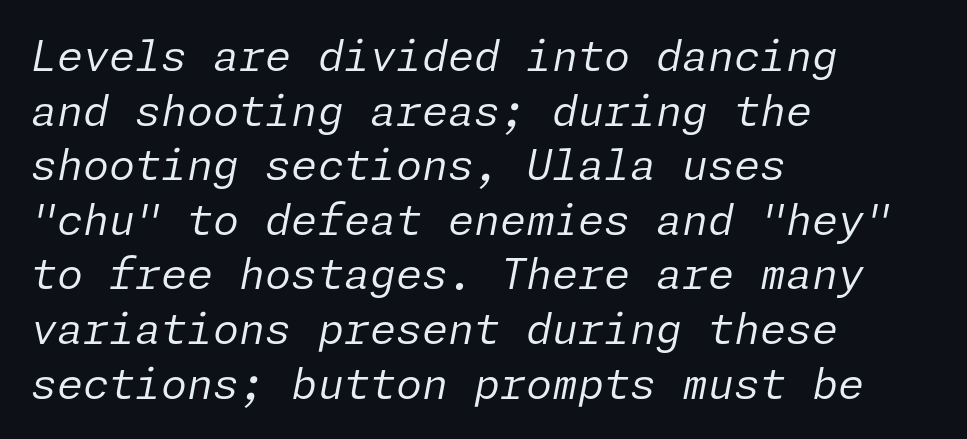
{"italic": "yes", "lean": "right", "slant_degrees": 11, "bold": "no", "weight": "regular", "width": "normal", "stroke_contrast": "low", "x_height": "medium", "underline": "no", "align": "left", "line_spacing": "normal", "line_spacing_ratio": 1.3, "letter_spacing": "normal", "letter_spacing_em": 0.0, "glyph_px": 42}
